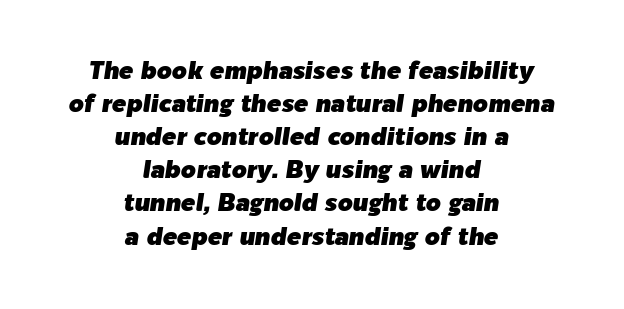
The image shows 24 px text type, italic (leaning right); set centered, normal line spacing (1.38x), normal letter spacing, not underlined.
